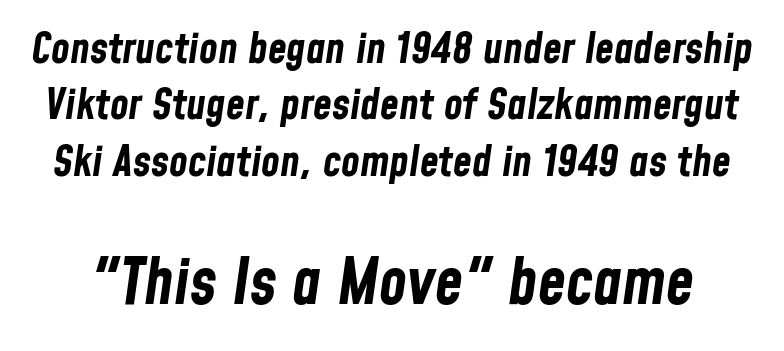
The image shows 64 px bold, condensed type, italic (leaning right); set normal line spacing (1.31x), normal letter spacing, not underlined; the second (bottom) block is 1.49x larger; low stroke contrast and a medium x-height.
